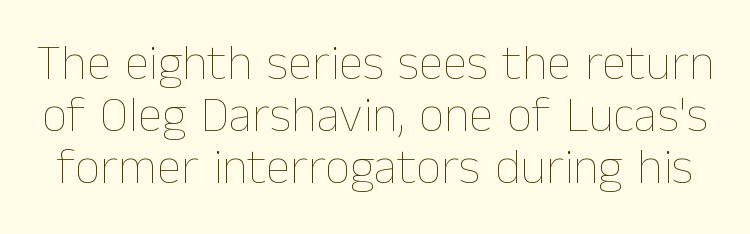
{"italic": "no", "bold": "no", "weight": "thin", "width": "normal", "stroke_contrast": "low", "x_height": "medium", "monospaced": "no", "underline": "no", "line_spacing": "tight", "line_spacing_ratio": 1.04, "letter_spacing": "normal", "letter_spacing_em": 0.0, "glyph_px": 50}
